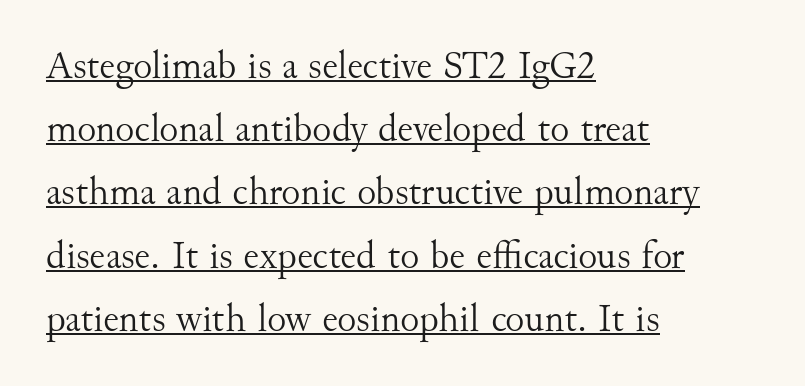
You could not count columns in this text — the font is proportionally spaced. Casual observation: everything's shoved over to the left. Old-style or modern, the face here clearly has serifs. The passage shown has conventional tracking throughout. A typographer would call this underscored text. Characters remain perfectly vertical along every line.
